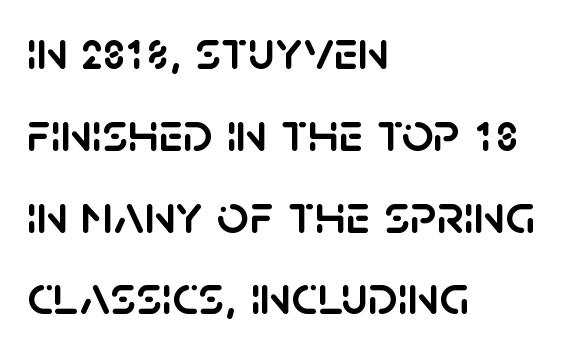
The image shows 56 px sans-serif type, upright; set left-aligned, normal line spacing (1.46x), normal letter spacing, not underlined; low stroke contrast and a large x-height.
